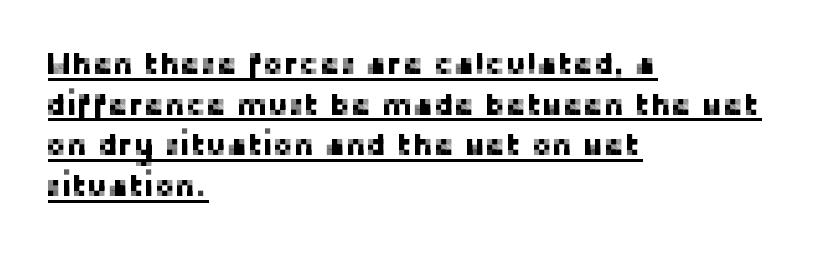
{"serif": "no", "italic": "no", "width": "normal", "stroke_contrast": "low", "x_height": "medium", "monospaced": "no", "underline": "yes", "align": "left", "line_spacing": "normal", "line_spacing_ratio": 1.31, "letter_spacing": "normal", "letter_spacing_em": 0.0, "glyph_px": 31}
